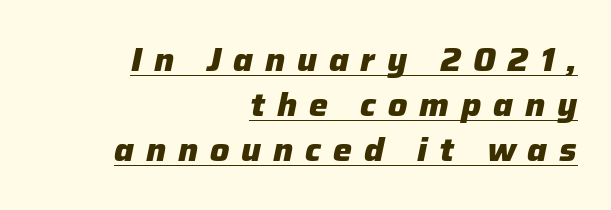
The image shows 32 px heavy type, italic (leaning right); set right-aligned, normal line spacing (1.4x), unusually wide letter spacing (+0.37 em), underlined; low stroke contrast and a medium x-height.
